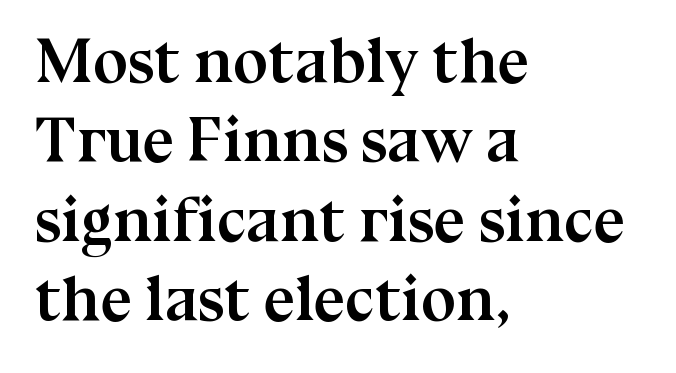
{"serif": "yes", "italic": "no", "bold": "yes", "weight": "semibold", "width": "normal", "stroke_contrast": "medium", "x_height": "medium", "monospaced": "no", "underline": "no", "align": "left", "line_spacing": "normal", "line_spacing_ratio": 1.26, "letter_spacing": "normal", "letter_spacing_em": 0.0, "glyph_px": 63}
